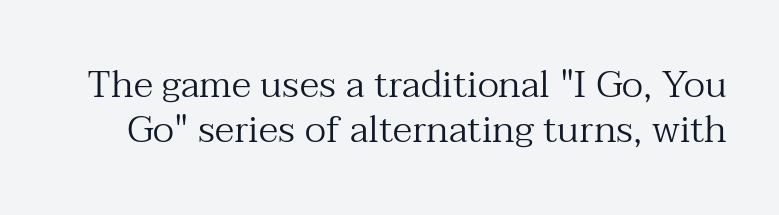
The image shows 38 px regular-weight serif type, upright; set line spacing 1.18x, normal letter spacing, not underlined; medium stroke contrast and a medium x-height.
